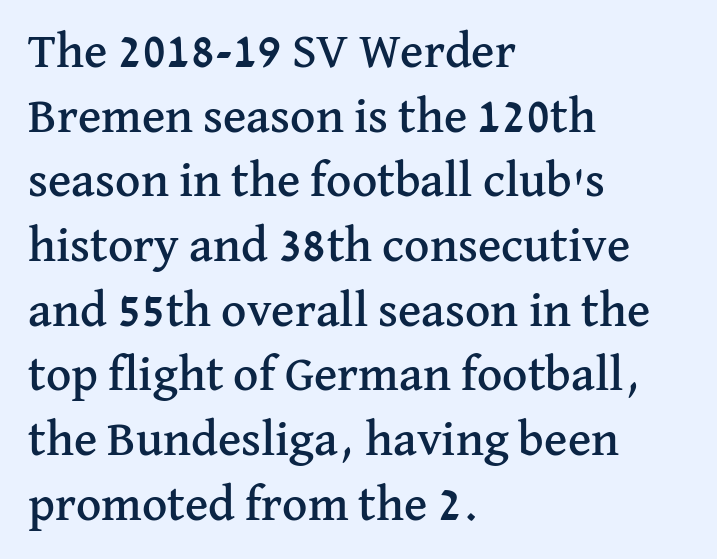
Look at the bottom of the vertical strokes: they flare into serifs here. A typesetter would call this leading conventional body-copy spacing. The lines in this sample share a left origin and differ only in where they stop. The horizontal fit of the characters is conventional and even. Clear beneath every line of the passage.
